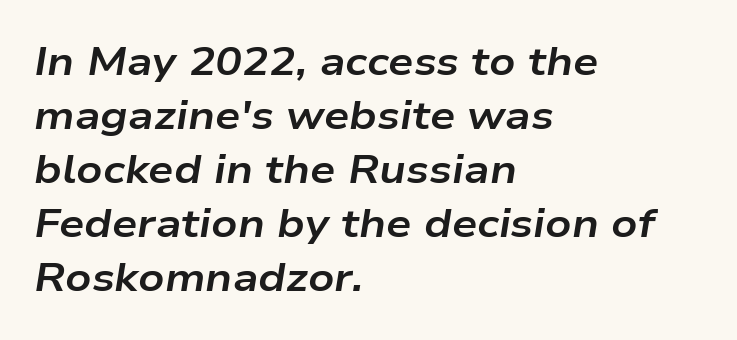
Q: Is the text bold? A: Yes.
Q: Is the text italic (slanted)? A: Yes, it leans right by about 9 degrees.
Q: Is the text underlined? A: No.
Q: How is the paragraph aligned? A: Left-aligned.
Q: Is the spacing between letters normal or unusually wide? A: Normal.
Q: Is the spacing between lines tight, normal or loose? A: Normal.
Q: Width (condensed, normal, or wide)? A: Wide.
Q: Stroke contrast? A: Low.
Q: x-height? A: Medium.
Q: Monospaced? A: No.
